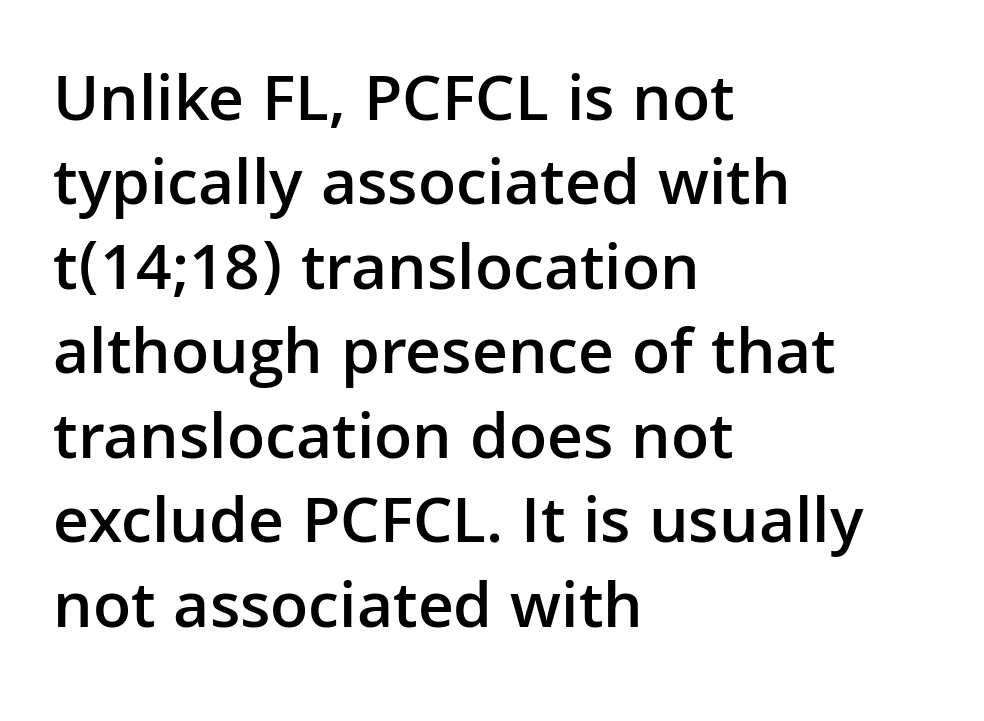
Q: Is the text bold? A: Semi-bold.
Q: Is the text italic (slanted)? A: No, it is upright.
Q: Is the typeface a serif or a sans-serif typeface? A: Sans-serif.
Q: Is the text underlined? A: No.
Q: How is the paragraph aligned? A: Left-aligned.
Q: Is the spacing between letters normal or unusually wide? A: Normal.
Q: Is the spacing between lines tight, normal or loose? A: Normal.
Q: Width (condensed, normal, or wide)? A: Normal.
Q: Stroke contrast? A: Low.
Q: x-height? A: Medium.
Q: Monospaced? A: No.
